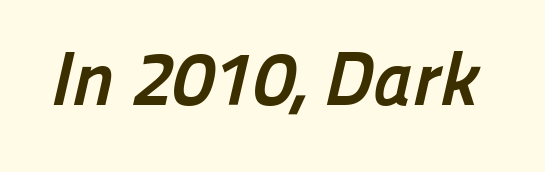
{"serif": "no", "bold": "yes", "weight": "semibold", "width": "normal", "stroke_contrast": "low", "x_height": "medium", "monospaced": "no", "underline": "no", "letter_spacing": "normal", "letter_spacing_em": 0.0, "glyph_px": 76}
